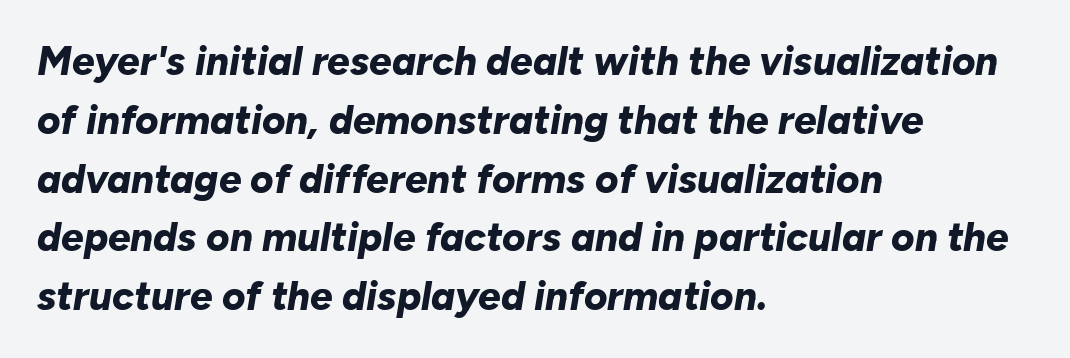
The paragraph has a hard left edge and a soft right edge. The specimen omits any rule beneath the text block's lines. Slant detected: the letters are inclined. The space between consecutive lines is moderate.
